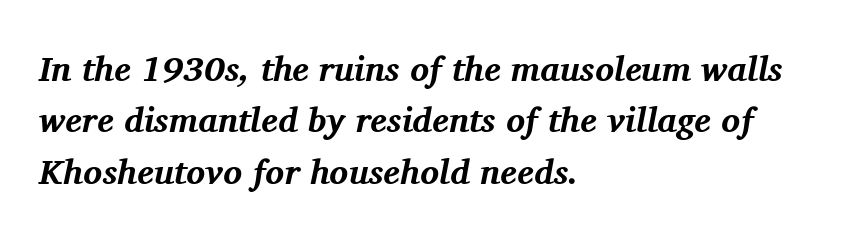
The image shows 35 px bold serif type, italic (leaning right); set left-aligned, normal line spacing (1.47x), normal letter spacing, not underlined; medium stroke contrast and a medium x-height.
